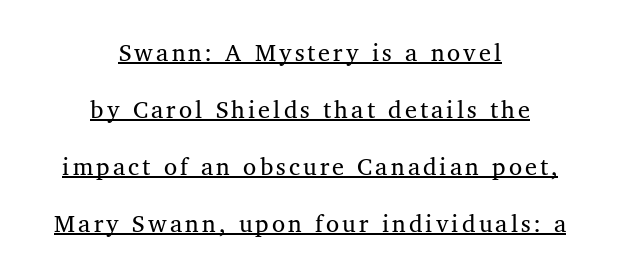
The image shows 24 px text type, upright; set centered, loose line spacing (2.38x), underlined.
